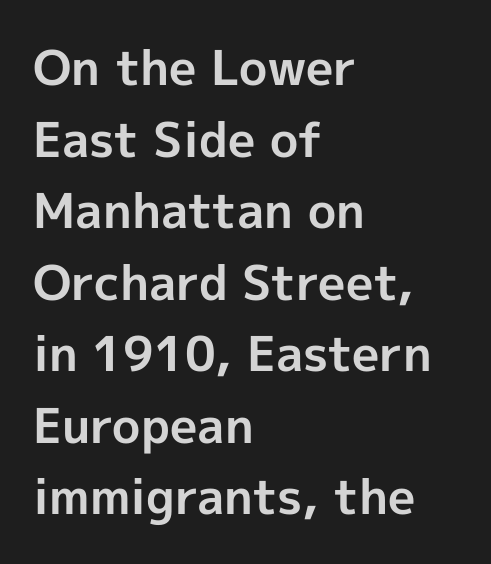
Q: Is the text bold? A: Yes.
Q: Is the text italic (slanted)? A: No, it is upright.
Q: Is the typeface a serif or a sans-serif typeface? A: Sans-serif.
Q: Is the text underlined? A: No.
Q: How is the paragraph aligned? A: Left-aligned.
Q: Is the spacing between letters normal or unusually wide? A: Normal.
Q: Is the spacing between lines tight, normal or loose? A: Normal.
Q: Width (condensed, normal, or wide)? A: Normal.
Q: x-height? A: Medium.
Q: Monospaced? A: No.
